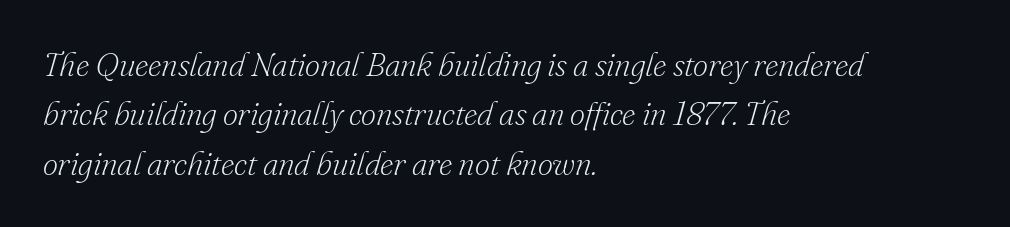
Q: Is the text bold? A: No.
Q: Is the text italic (slanted)? A: Yes, it leans right by about 16 degrees.
Q: Is the typeface a serif or a sans-serif typeface? A: Serif.
Q: Is the text underlined? A: No.
Q: How is the paragraph aligned? A: Left-aligned.
Q: Is the spacing between letters normal or unusually wide? A: Normal.
Q: Is the spacing between lines tight, normal or loose? A: Normal.
Q: Width (condensed, normal, or wide)? A: Normal.
Q: Stroke contrast? A: Low.
Q: x-height? A: Small.
Q: Monospaced? A: No.
